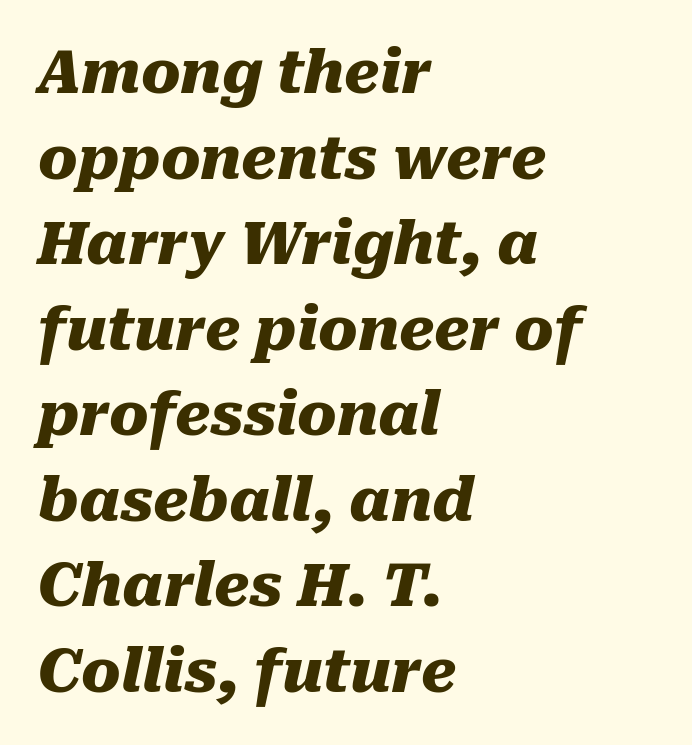
{"italic": "yes", "lean": "right", "slant_degrees": 10, "bold": "yes", "weight": "heavy", "width": "normal", "stroke_contrast": "medium", "x_height": "medium", "monospaced": "no", "underline": "no", "align": "left", "line_spacing": "normal", "line_spacing_ratio": 1.45, "letter_spacing": "normal", "letter_spacing_em": 0.0, "glyph_px": 59}
